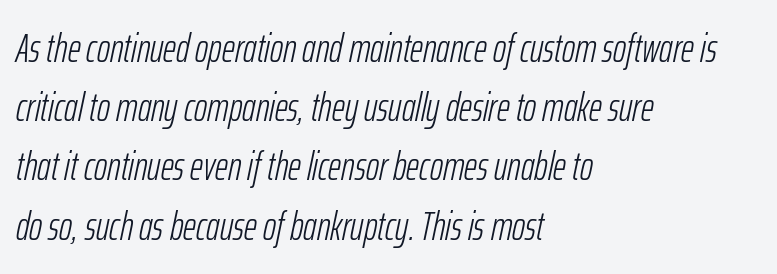
The image shows 40 px light, condensed type, italic (leaning right); set left-aligned, normal line spacing (1.48x), normal letter spacing, not underlined; low stroke contrast and a medium x-height.
